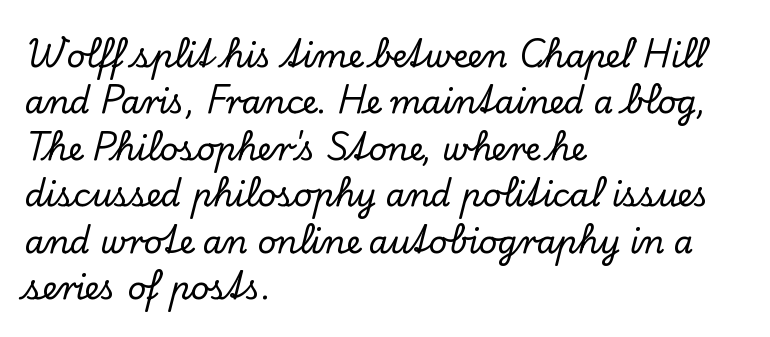
Q: Is the text italic (slanted)? A: Yes.
Q: Is the typeface a serif or a sans-serif typeface? A: Serif.
Q: Is the text underlined? A: No.
Q: How is the paragraph aligned? A: Left-aligned.
Q: Is the spacing between letters normal or unusually wide? A: Normal.
Q: Is the spacing between lines tight, normal or loose? A: Normal.
Q: Width (condensed, normal, or wide)? A: Normal.
Q: Stroke contrast? A: Low.
Q: x-height? A: Small.
Q: Monospaced? A: No.
